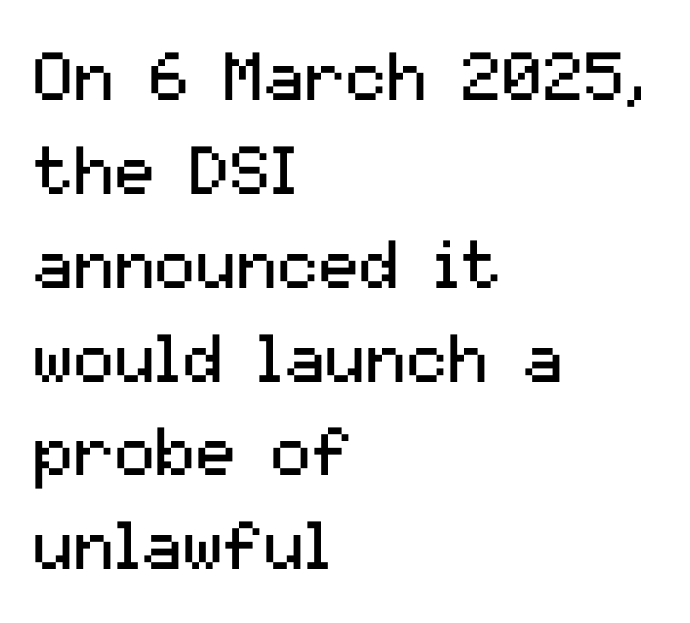
The image shows 68 px regular-weight sans-serif type, upright; set left-aligned, normal line spacing (1.38x), normal letter spacing, not underlined; medium stroke contrast and a medium x-height.
